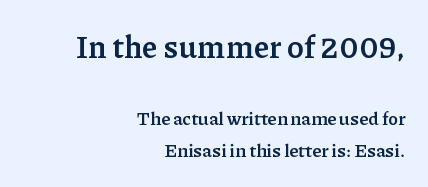
{"serif": "yes", "italic": "no", "bold": "yes", "weight": "semibold", "width": "normal", "stroke_contrast": "low", "x_height": "medium", "monospaced": "no", "underline": "no", "align": "right", "line_spacing_ratio": 1.83, "letter_spacing": "normal", "letter_spacing_em": 0.0, "larger_block": "first", "size_ratio": 1.72, "glyph_px": 31}
